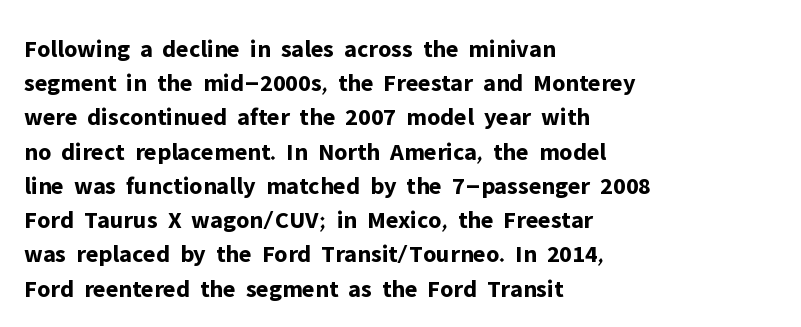
{"italic": "no", "bold": "yes", "underline": "no", "align": "left", "line_spacing": "normal", "line_spacing_ratio": 1.37, "letter_spacing": "normal", "letter_spacing_em": 0.0, "glyph_px": 25}
